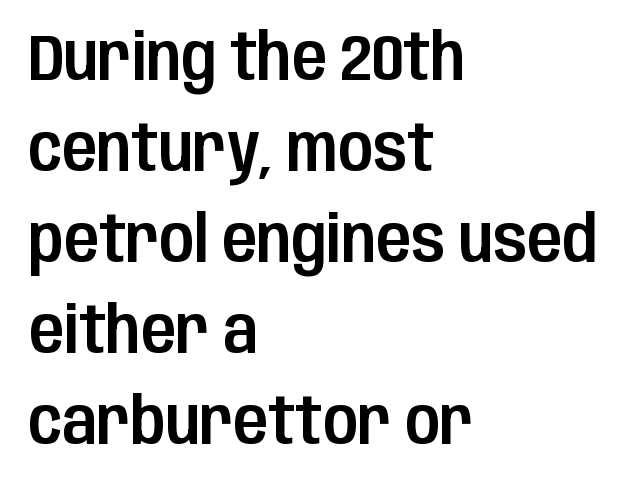
The image shows 64 px condensed sans-serif type, upright; set left-aligned, normal line spacing (1.42x), normal letter spacing, not underlined; low stroke contrast and a large x-height.
